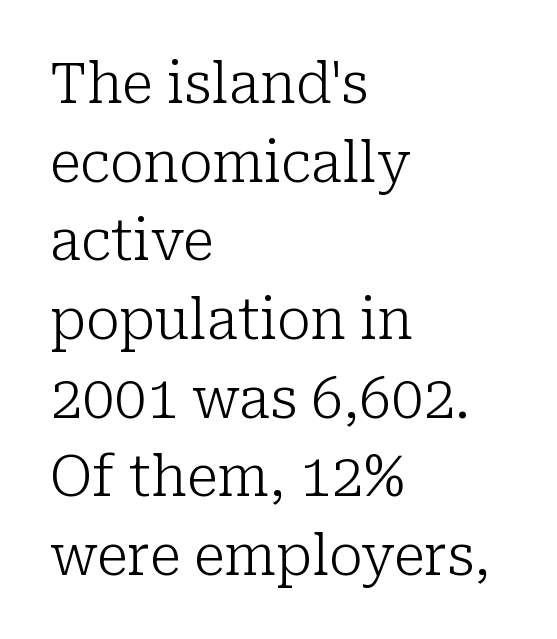
The characters display serif detailing at their extremities. The weight would be labelled regular, book, light, or lighter still. The passage shown stacks its lines at a standard gap. The face used here is proportionally spaced, like ordinary book or web type. In CSS terms this would be text-align: left. Decoration check: the copy has no underline.
